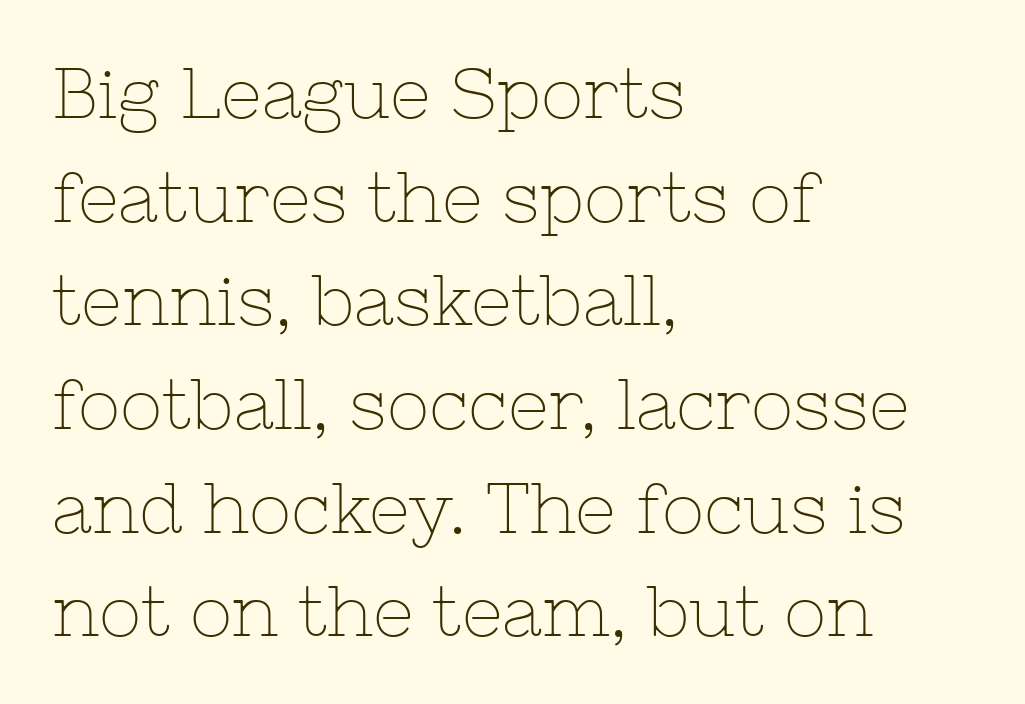
The image shows 71 px thin serif type, upright; set left-aligned, normal line spacing (1.46x), normal letter spacing, not underlined; low stroke contrast and a medium x-height.
